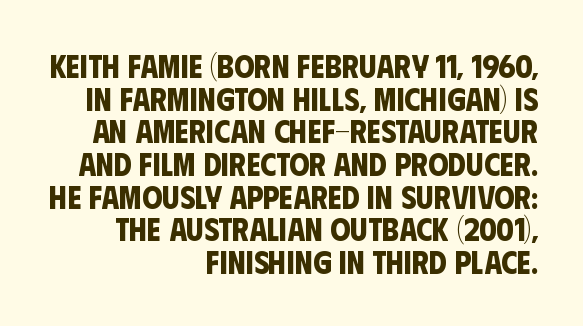
{"serif": "no", "bold": "yes", "weight": "bold", "width": "condensed", "stroke_contrast": "low", "x_height": "large", "monospaced": "no", "underline": "no", "align": "right", "line_spacing": "tight", "line_spacing_ratio": 1.02, "letter_spacing": "normal", "letter_spacing_em": 0.0, "glyph_px": 32}
